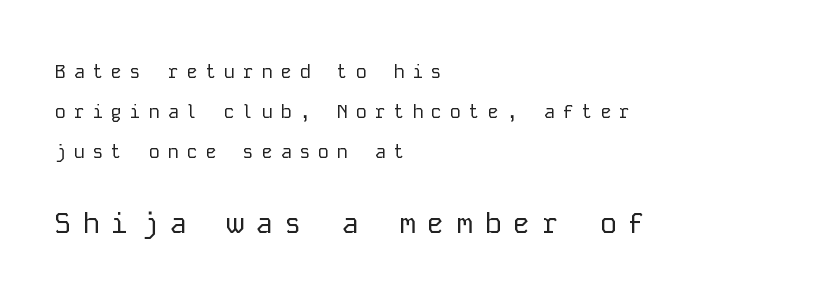
The image shows 29 px regular-weight sans-serif type, upright, monospaced; set left-aligned, loose line spacing (2.11x), unusually wide letter spacing (+0.39 em), not underlined; the second (bottom) block is 1.53x larger; low stroke contrast and a medium x-height.
